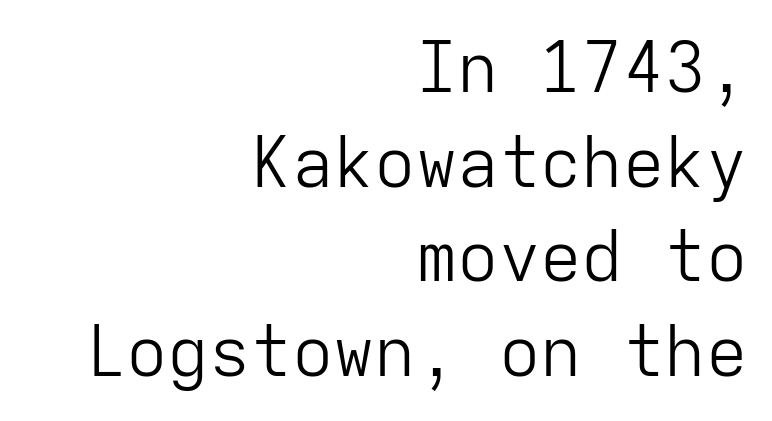
{"serif": "no", "italic": "no", "bold": "no", "weight": "light", "width": "normal", "stroke_contrast": "low", "x_height": "medium", "monospaced": "yes", "underline": "no", "align": "right", "line_spacing": "normal", "line_spacing_ratio": 1.37, "letter_spacing": "normal", "letter_spacing_em": 0.0, "glyph_px": 69}
